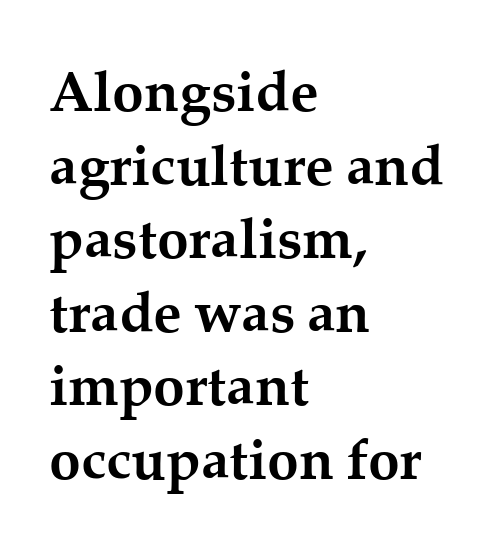
Underlining? Definitely not there. This rendering employs a face with finishing strokes, i.e., a serif. Reading down the column, the eye jumps a familiar distance to each next line. Look at the stroke-to-counter ratio: heavy, a bold.
